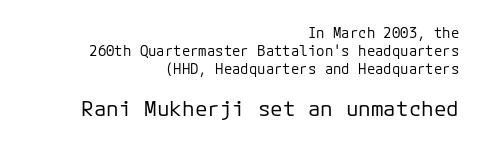
Right-aligned paragraph, ragged on the left. The letters stand straight up with perfectly vertical stems. Reading down the column, the eye jumps a familiar distance to each next line. The second block has been scaled up relative to the first.
